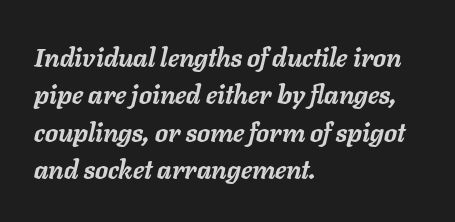
Q: Is the text bold? A: Yes.
Q: Is the text italic (slanted)? A: Yes, it leans right by about 11 degrees.
Q: Is the text underlined? A: No.
Q: How is the paragraph aligned? A: Left-aligned.
Q: Is the spacing between letters normal or unusually wide? A: Normal.
Q: Is the spacing between lines tight, normal or loose? A: Normal.
